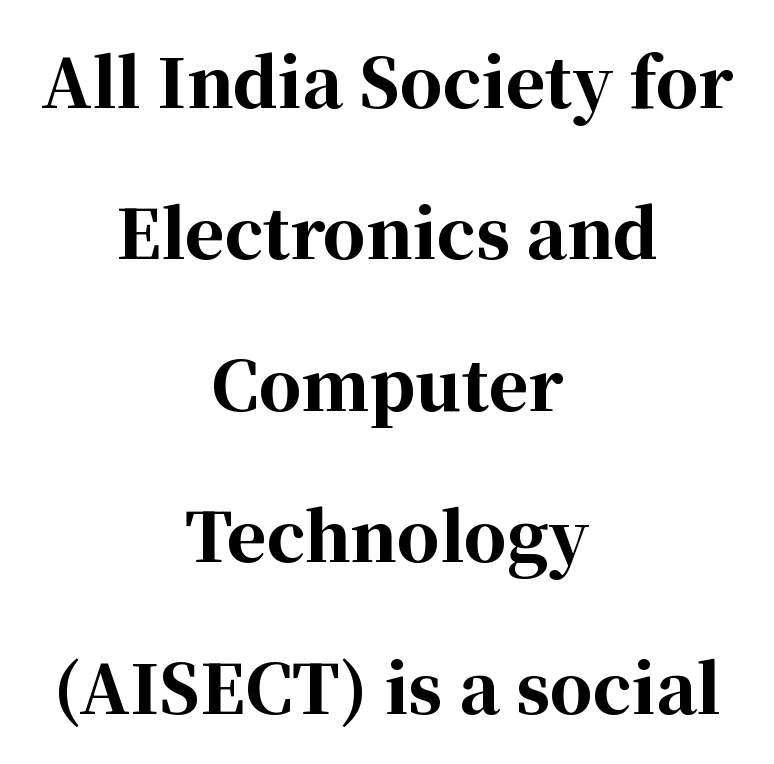
Look at the tracking — it's just the regular setting, nothing added. The face used here is seriffed, in the tradition of book romans. The passage shown is typed in a proportional face where columns would drift. The glyphs have the mass of a bold cut. Horizontal bands of white between lines are thick stripes.
